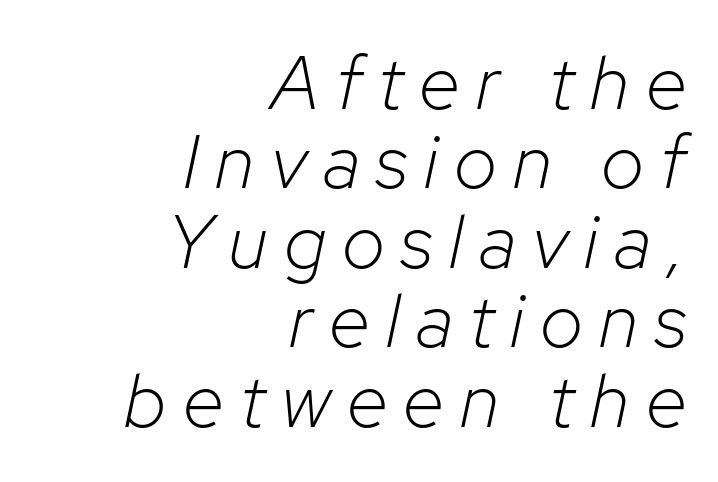
Caption: expanded tracking, letters set apart. This rendering uses right alignment, leaving the left contour irregular. Check under the words: just untouched page. Think of a printed novel: that variable character pitch is what you see here.
